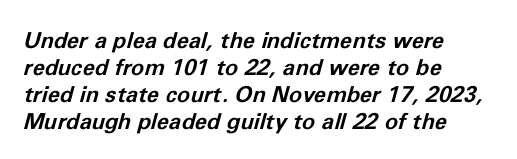
The image shows 22 px bold type, italic (leaning right); set left-aligned, line spacing 1.22x, normal letter spacing, not underlined.
